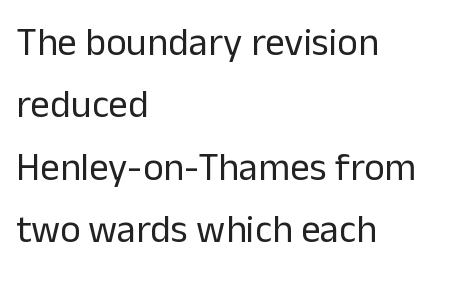
The passage shown is typeset with a sans-serif family. A light-to-regular cut is what we see here. Spacing between characters is what you'd get straight out of the box. Do the characters align in a grid? No, the font is proportional. Descenders hang freely into open space. Line beginnings align vertically; line endings do not.
